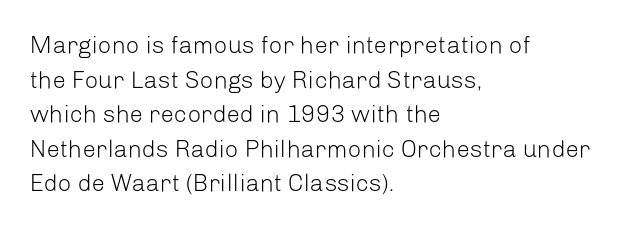
Regarding leading, the lines here are spaced in the standard way. The letters look calm and open, with moderate or lighter stems. Layout note: lines flush left. The rendering keeps characters at their native spacing. The lettering stays uniformly vertical, giving the passage a roman look. Underline: absent.
